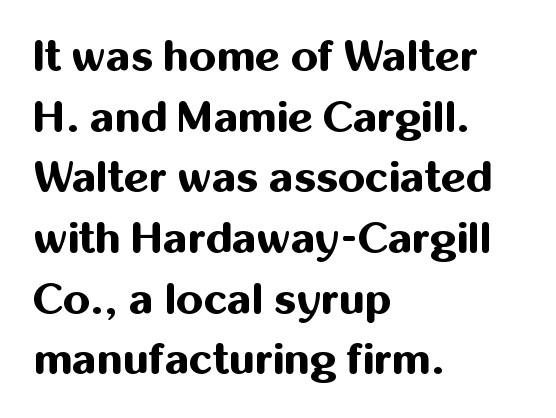
{"serif": "no", "italic": "no", "bold": "yes", "weight": "bold", "width": "normal", "stroke_contrast": "medium", "x_height": "medium", "monospaced": "no", "underline": "no", "align": "left", "line_spacing": "normal", "line_spacing_ratio": 1.41, "letter_spacing": "normal", "letter_spacing_em": 0.0, "glyph_px": 43}
